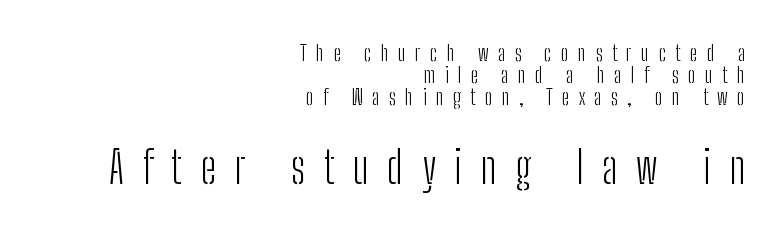
{"serif": "no", "italic": "no", "bold": "no", "weight": "light", "width": "condensed", "stroke_contrast": "low", "x_height": "medium", "monospaced": "no", "underline": "no", "align": "right", "line_spacing": "tight", "line_spacing_ratio": 1.0, "letter_spacing": "wide", "letter_spacing_em": 0.42, "larger_block": "second", "size_ratio": 2.0, "glyph_px": 44}
